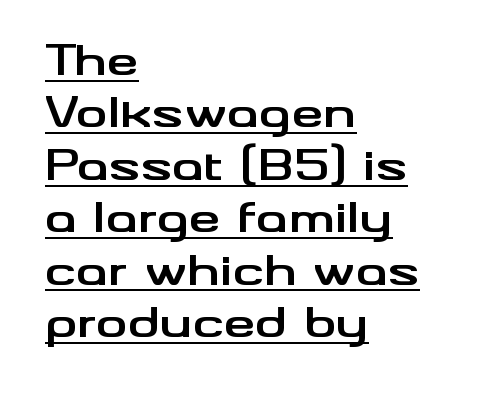
Q: Is the text bold? A: Yes.
Q: Is the text italic (slanted)? A: No, it is upright.
Q: Is the typeface a serif or a sans-serif typeface? A: Sans-serif.
Q: Is the text underlined? A: Yes.
Q: How is the paragraph aligned? A: Left-aligned.
Q: Is the spacing between letters normal or unusually wide? A: Normal.
Q: Is the spacing between lines tight, normal or loose? A: Normal.
Q: Width (condensed, normal, or wide)? A: Wide.
Q: Stroke contrast? A: Medium.
Q: x-height? A: Small.
Q: Monospaced? A: No.
